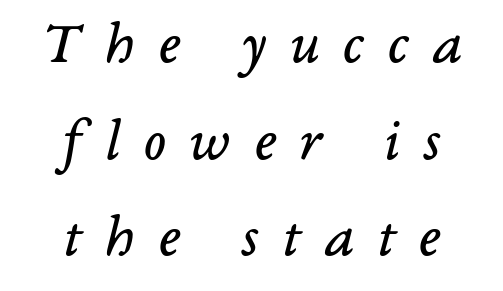
The letterforms stand isolated, each surrounded by extra space. Looking at the ascenders, they clearly lean. Decoration check: the copy has no underline. These lines are composed in type with serifs. Whoever set this chose a conventional vertical rhythm.
